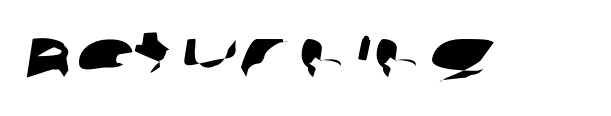
This is sans-serif lettering, the kind often seen on screens and signage. Beneath every word, the page is bare. The type is set solid horizontally, with unmodified tracking. Looks like regular typesetting: each glyph gets only the width it needs.
